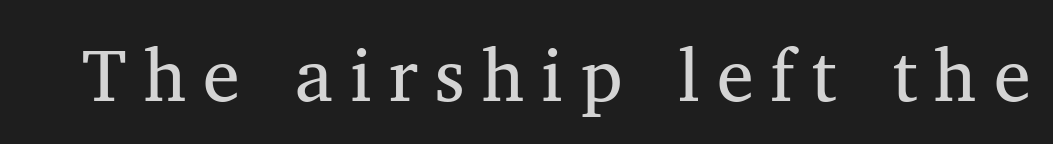
Q: Is the text bold? A: No.
Q: Is the text italic (slanted)? A: No, it is upright.
Q: Is the typeface a serif or a sans-serif typeface? A: Serif.
Q: Is the text underlined? A: No.
Q: Is the spacing between letters normal or unusually wide? A: Unusually wide.
Q: Width (condensed, normal, or wide)? A: Normal.
Q: Stroke contrast? A: Medium.
Q: x-height? A: Medium.
Q: Monospaced? A: No.
